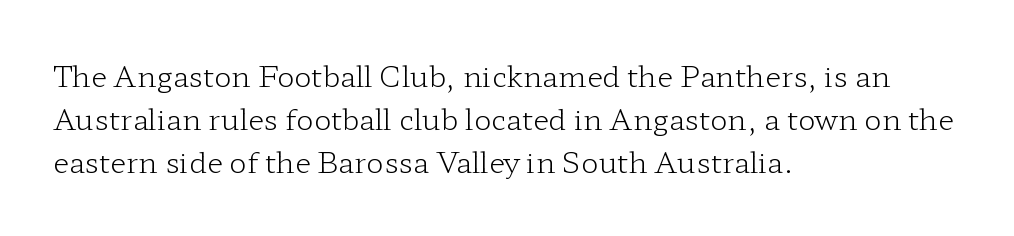
{"serif": "yes", "italic": "no", "bold": "no", "weight": "light", "width": "wide", "stroke_contrast": "low", "x_height": "medium", "monospaced": "no", "underline": "no", "align": "left", "line_spacing": "normal", "line_spacing_ratio": 1.49, "letter_spacing": "normal", "letter_spacing_em": 0.0, "glyph_px": 29}
